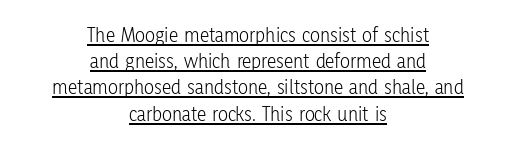
Q: Is the text bold? A: No.
Q: Is the text italic (slanted)? A: No, it is upright.
Q: Is the text underlined? A: Yes.
Q: How is the paragraph aligned? A: Centered.
Q: Is the spacing between letters normal or unusually wide? A: Normal.
Q: Is the spacing between lines tight, normal or loose? A: Normal.
